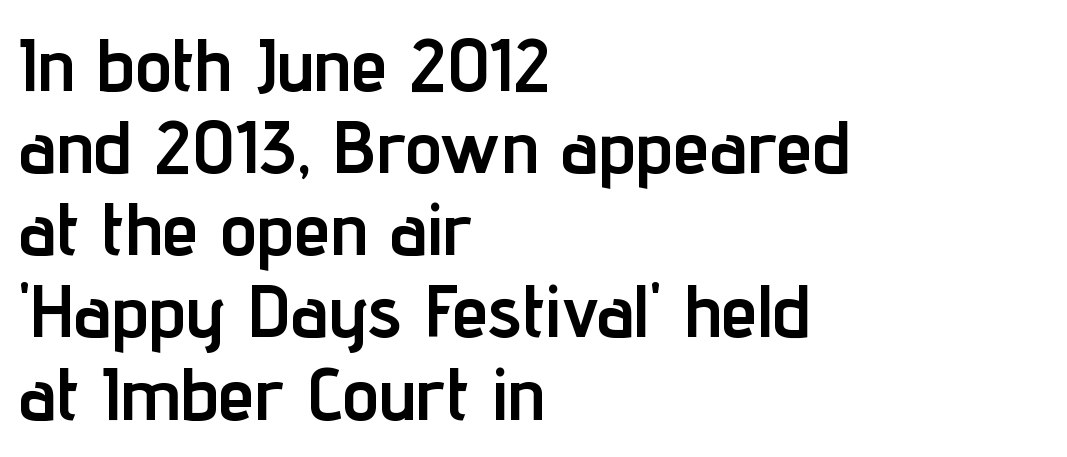
Q: Is the text bold? A: Yes.
Q: Is the text italic (slanted)? A: No, it is upright.
Q: Is the typeface a serif or a sans-serif typeface? A: Sans-serif.
Q: Is the text underlined? A: No.
Q: How is the paragraph aligned? A: Left-aligned.
Q: Is the spacing between letters normal or unusually wide? A: Normal.
Q: Is the spacing between lines tight, normal or loose? A: Tight.
Q: Width (condensed, normal, or wide)? A: Condensed.
Q: Stroke contrast? A: Low.
Q: x-height? A: Medium.
Q: Monospaced? A: No.
